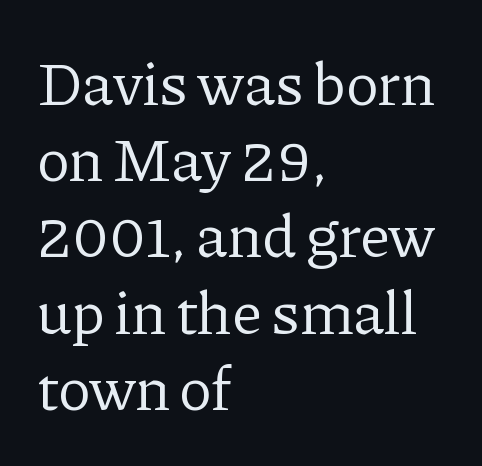
Q: Is the text bold? A: No.
Q: Is the text italic (slanted)? A: No, it is upright.
Q: Is the typeface a serif or a sans-serif typeface? A: Serif.
Q: Is the text underlined? A: No.
Q: How is the paragraph aligned? A: Left-aligned.
Q: Is the spacing between letters normal or unusually wide? A: Normal.
Q: Is the spacing between lines tight, normal or loose? A: Normal.
Q: Width (condensed, normal, or wide)? A: Normal.
Q: Stroke contrast? A: Low.
Q: x-height? A: Medium.
Q: Monospaced? A: No.
